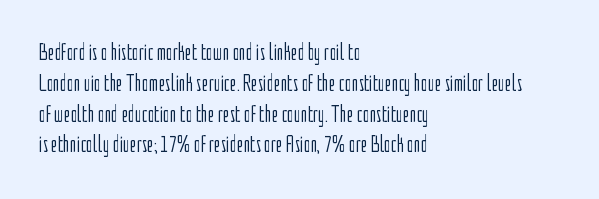
Q: Is the text bold? A: No.
Q: Is the text italic (slanted)? A: No, it is upright.
Q: Is the text underlined? A: No.
Q: How is the paragraph aligned? A: Left-aligned.
Q: Is the spacing between letters normal or unusually wide? A: Normal.
Q: Is the spacing between lines tight, normal or loose? A: Normal.
